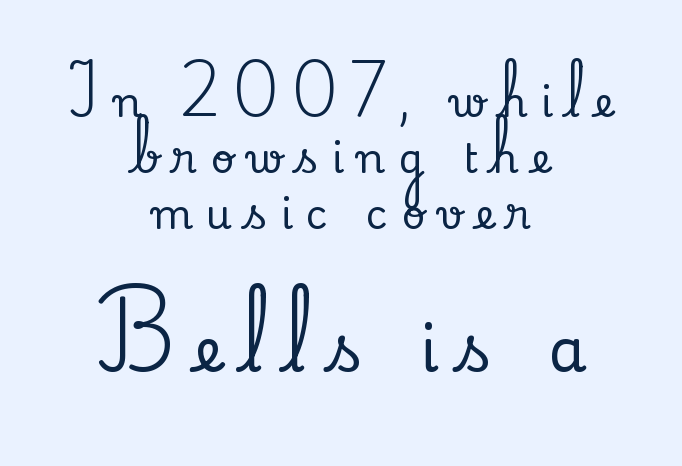
{"serif": "yes", "italic": "no", "width": "normal", "stroke_contrast": "low", "x_height": "small", "monospaced": "no", "underline": "no", "align": "center", "line_spacing": "normal", "line_spacing_ratio": 1.36, "letter_spacing": "wide", "letter_spacing_em": 0.32, "larger_block": "second", "size_ratio": 1.49, "glyph_px": 61}
